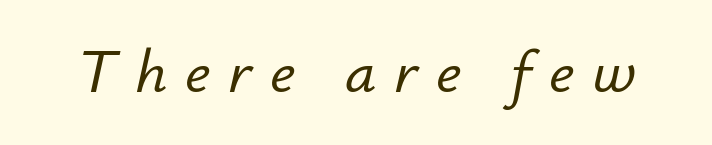
The image shows 62 px text type, italic (leaning right); set unusually wide letter spacing (+0.29 em), not underlined; low stroke contrast and a small x-height.
